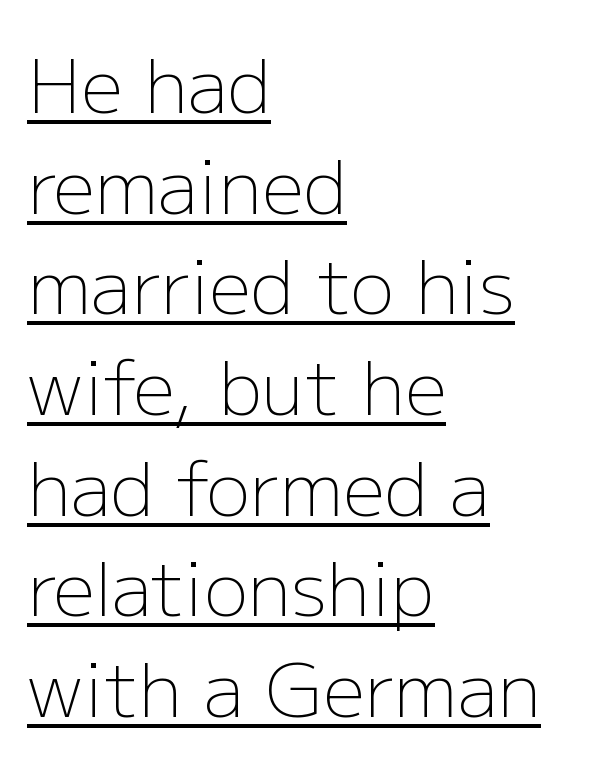
The image shows 74 px light sans-serif type, upright; set left-aligned, normal line spacing (1.36x), normal letter spacing, underlined; low stroke contrast and a medium x-height.
